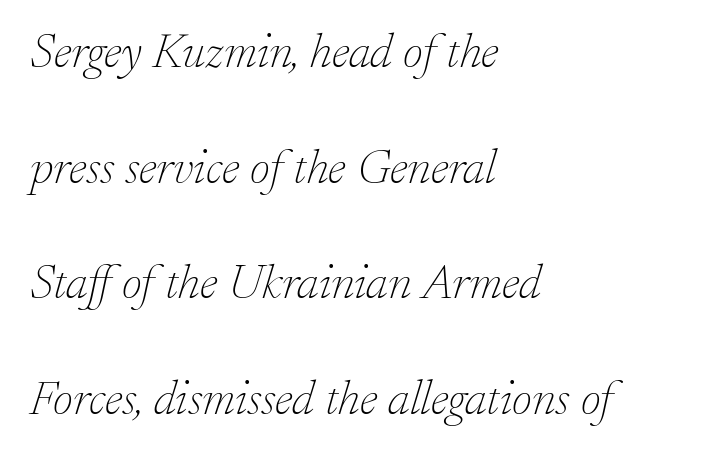
The image shows 49 px thin serif type, italic (leaning right); set left-aligned, loose line spacing (2.36x), normal letter spacing, not underlined; low stroke contrast and a small x-height.
